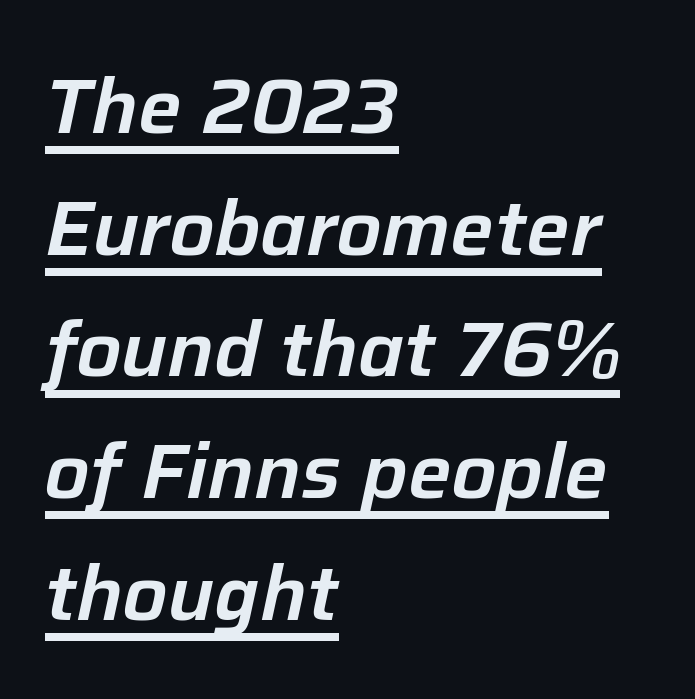
The rag falls on the right side of this text block. Character widths vary here, with narrow letters taking less room than wide ones. Style check: oblique. Line spacing here is normal. Caption: lettering with a line underneath.
